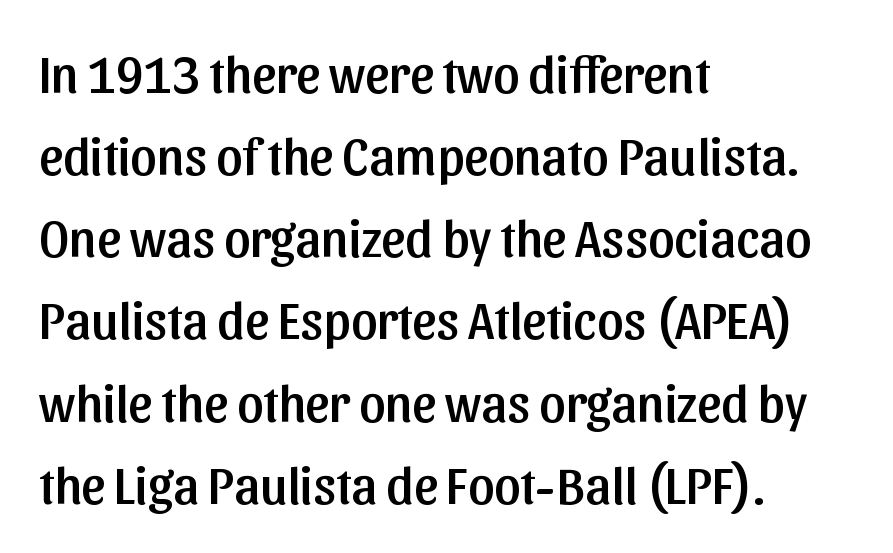
{"serif": "no", "italic": "no", "width": "normal", "stroke_contrast": "low", "x_height": "medium", "monospaced": "no", "underline": "no", "align": "left", "line_spacing": "normal", "line_spacing_ratio": 1.58, "letter_spacing": "normal", "letter_spacing_em": 0.0, "glyph_px": 52}
